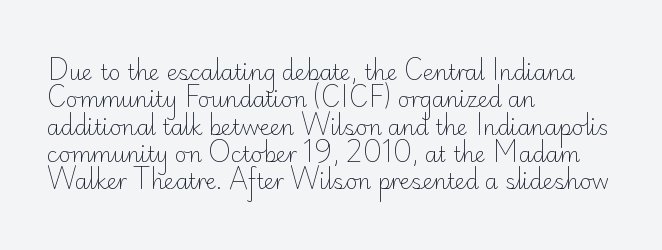
The image shows 21 px text type, upright; set left-aligned, normal line spacing (1.3x), normal letter spacing, not underlined.
